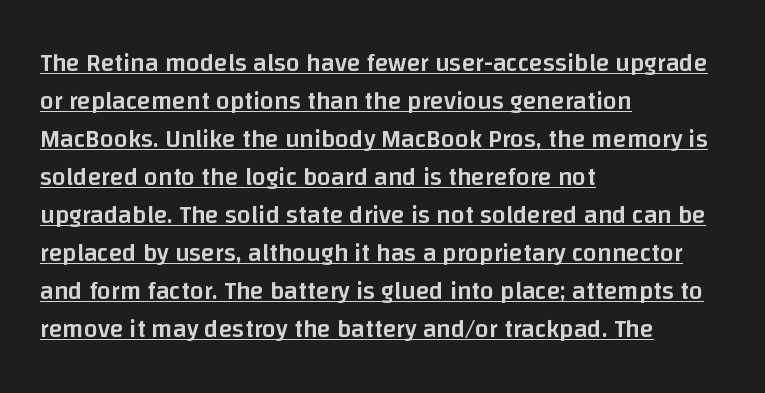
The image shows 25 px text type, upright; set left-aligned, normal line spacing (1.52x), normal letter spacing, underlined.
